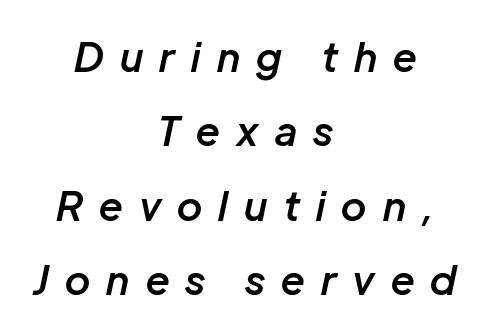
The image shows 40 px semibold type, italic (leaning right); set centered, line spacing 1.86x, unusually wide letter spacing (+0.41 em), not underlined; low stroke contrast and a medium x-height.
